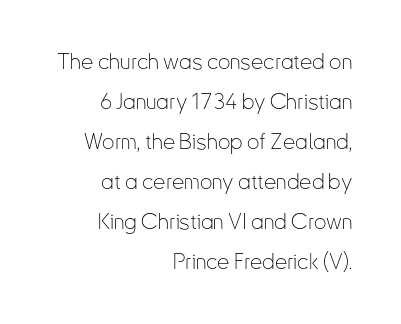
The ragged edge is on the left, which tells us the setting is flush right. Each stroke keeps to a modest, everyday thickness or less. Underlining? Definitely not there. This sample uses an upright cut, with every glyph sitting square on the baseline. How are the letters spaced? Ordinarily, with no added tracking.
